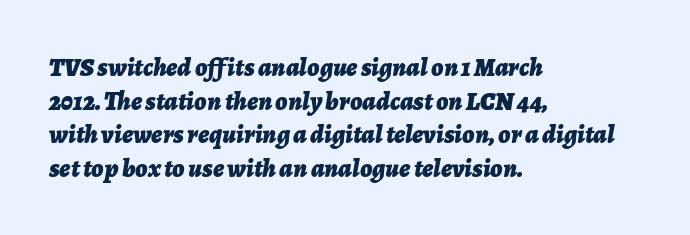
{"italic": "yes", "lean": "right", "slant_degrees": 7, "bold": "yes", "underline": "no", "align": "left", "line_spacing": "normal", "line_spacing_ratio": 1.29, "letter_spacing": "normal", "letter_spacing_em": 0.0, "glyph_px": 26}
